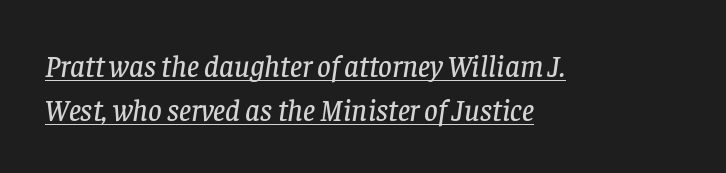
{"serif": "yes", "italic": "yes", "lean": "right", "slant_degrees": 8, "width": "normal", "stroke_contrast": "low", "x_height": "large", "monospaced": "no", "underline": "yes", "align": "left", "line_spacing": "normal", "line_spacing_ratio": 1.46, "letter_spacing": "normal", "letter_spacing_em": 0.0, "glyph_px": 30}
